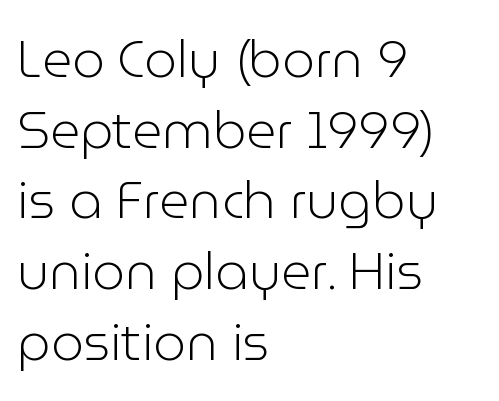
Q: Is the text bold? A: No.
Q: Is the text italic (slanted)? A: No, it is upright.
Q: Is the typeface a serif or a sans-serif typeface? A: Sans-serif.
Q: Is the text underlined? A: No.
Q: How is the paragraph aligned? A: Left-aligned.
Q: Is the spacing between letters normal or unusually wide? A: Normal.
Q: Is the spacing between lines tight, normal or loose? A: Normal.
Q: Width (condensed, normal, or wide)? A: Normal.
Q: Stroke contrast? A: Low.
Q: x-height? A: Medium.
Q: Monospaced? A: No.
